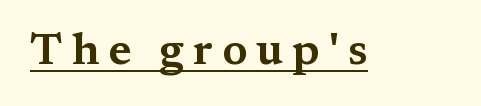
Q: Is the text italic (slanted)? A: No, it is upright.
Q: Is the typeface a serif or a sans-serif typeface? A: Serif.
Q: Is the text underlined? A: Yes.
Q: Is the spacing between letters normal or unusually wide? A: Unusually wide.
Q: Width (condensed, normal, or wide)? A: Wide.
Q: Stroke contrast? A: Medium.
Q: x-height? A: Medium.
Q: Monospaced? A: No.
